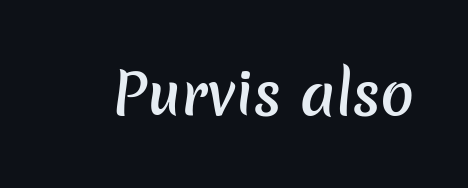
Unlike a traditional serif, this face leaves its strokes unadorned. Strokes here are thickened, but only to semibold level. Words float on clear page, feet unadorned. You could call the tracking neutral — neither tight nor loose. Each letter keeps its own natural width here, so spacing adapts to shape.
